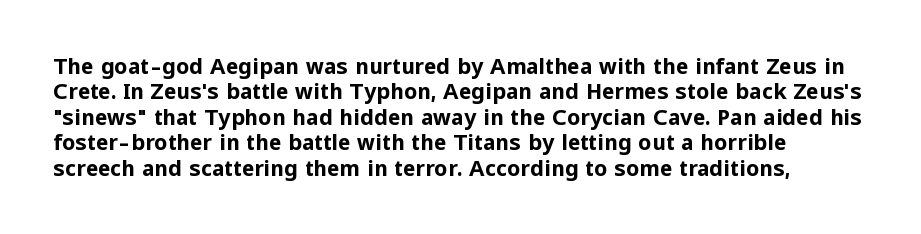
{"italic": "no", "bold": "yes", "underline": "no", "line_spacing_ratio": 1.21, "letter_spacing": "normal", "letter_spacing_em": 0.0, "glyph_px": 21}
